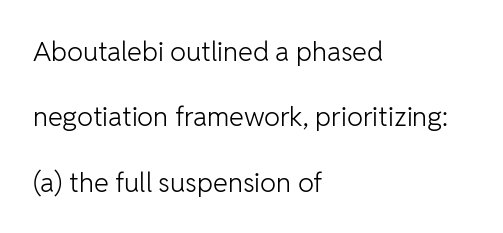
Q: Is the text bold? A: No.
Q: Is the text italic (slanted)? A: No, it is upright.
Q: Is the text underlined? A: No.
Q: How is the paragraph aligned? A: Left-aligned.
Q: Is the spacing between letters normal or unusually wide? A: Normal.
Q: Is the spacing between lines tight, normal or loose? A: Loose.
